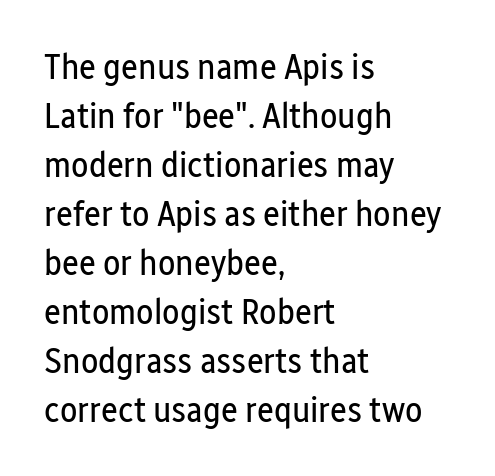
Underlining? Definitely not there. Rows of type keep a routine distance in the vertical direction. Spacing verdict: proportional, widths tailored to each character. Notice how the stems are strictly vertical — no italics here. Typographically, this falls in the sans-serif category. On a weight scale, this lands at 450 or below.
